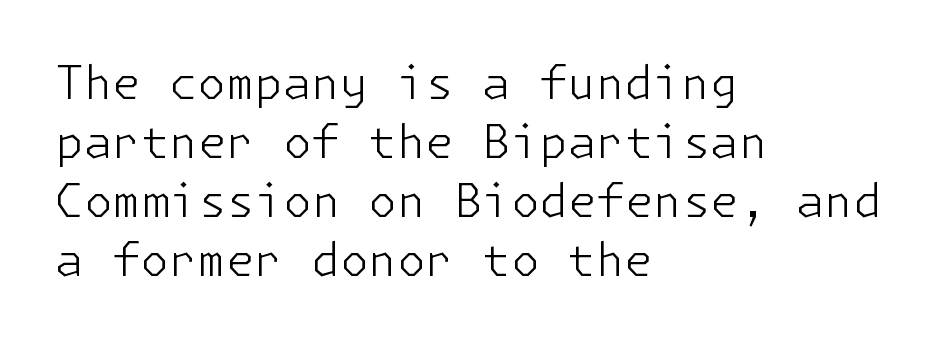
{"serif": "no", "italic": "no", "bold": "no", "weight": "light", "width": "normal", "stroke_contrast": "low", "x_height": "medium", "underline": "no", "align": "left", "line_spacing": "normal", "line_spacing_ratio": 1.28, "letter_spacing": "normal", "letter_spacing_em": 0.0, "glyph_px": 46}
